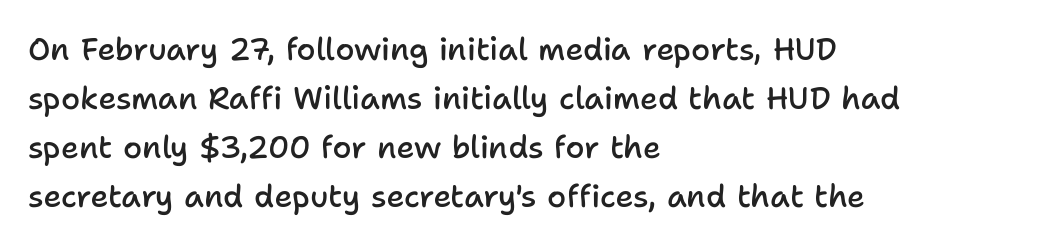
Does the lettering tilt? It doesn't — this is upright. Baseline-to-baseline distance is the conventional proportion of letter height. Beneath every word, the page is bare. The letters advance in unequal steps, a hallmark of proportional type. How heavy is the stroke? Medium-heavy — a semibold, shy of bold.
